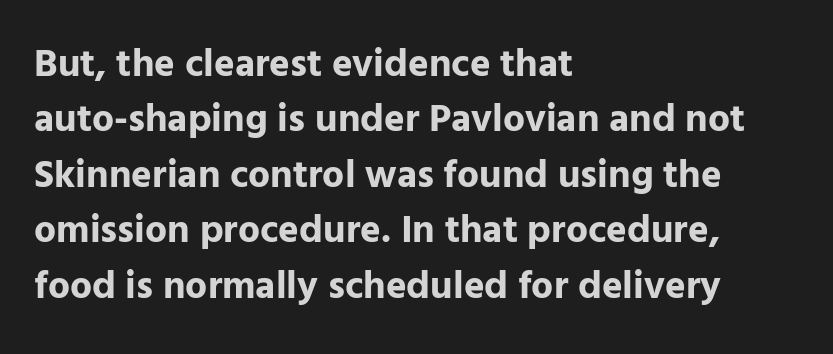
Is the type bold? Yes — the strokes are clearly thick and heavy. The rendering uses a moderate line-height, typical for paragraphs. The axis of the letterforms is exactly vertical. The area under the type is left untouched. A classic flush-left, rag-right setting is used for this passage.
